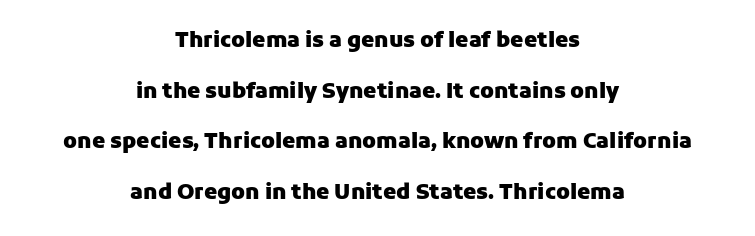
Q: Is the text bold? A: Yes.
Q: Is the text italic (slanted)? A: No, it is upright.
Q: Is the text underlined? A: No.
Q: How is the paragraph aligned? A: Centered.
Q: Is the spacing between letters normal or unusually wide? A: Normal.
Q: Is the spacing between lines tight, normal or loose? A: Loose.
